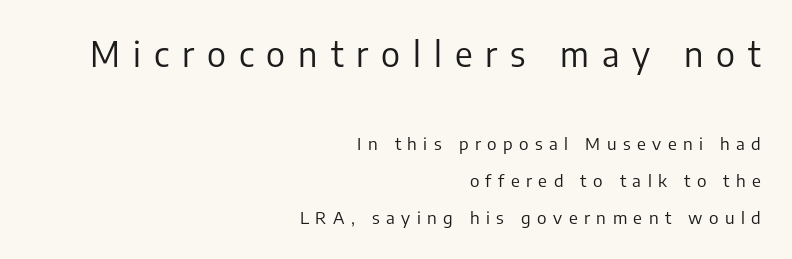
The image shows 34 px regular-weight sans-serif type, upright; set right-aligned, loose line spacing (2.17x), unusually wide letter spacing (+0.38 em), not underlined; the first (top) block is 2.0x larger; low stroke contrast and a medium x-height.
